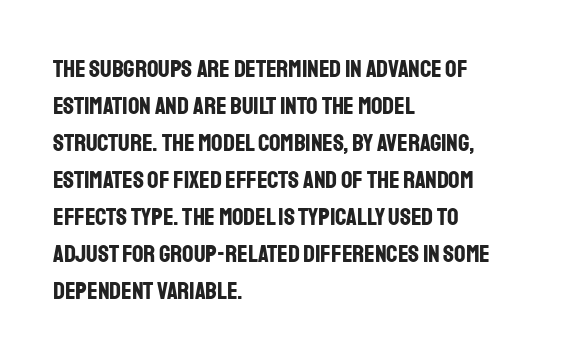
{"italic": "no", "bold": "yes", "underline": "no", "align": "left", "line_spacing": "normal", "line_spacing_ratio": 1.48, "letter_spacing": "normal", "letter_spacing_em": 0.0, "glyph_px": 25}
